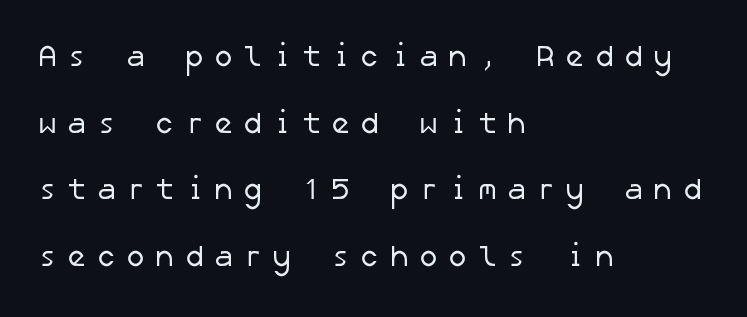
Compared with a typical body face, this is equally light or lighter still. The letterforms stand isolated, each surrounded by extra space. Every row of glyphs begins at an identical x-position on the left. These lines are composed in type without serifs. Quick note: interline space is abundant.
